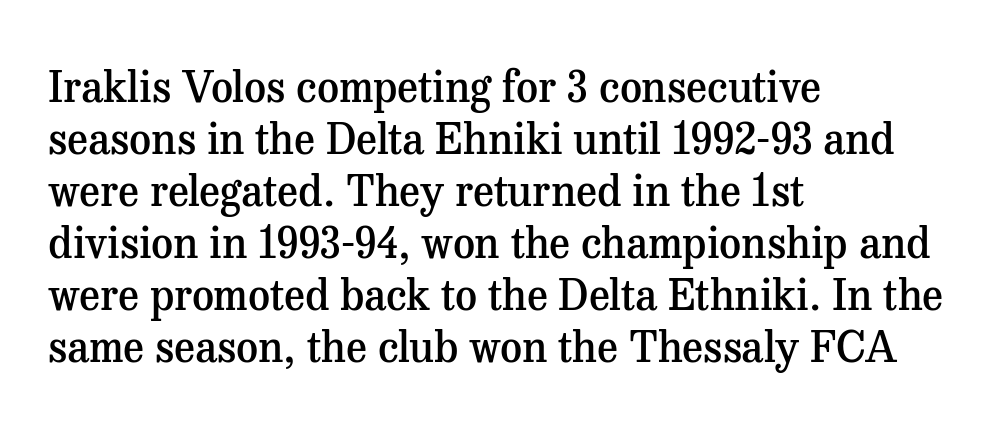
A typesetter would call this proportional, since set widths differ per character. A typesetter would label this face a serif. Characters follow at the spacing the type designer built in. Is the type bold? Partly — it's a semibold, heavier than regular but not fully bold. Quick note: underline off. Is there any slant? The stems are plumb.
